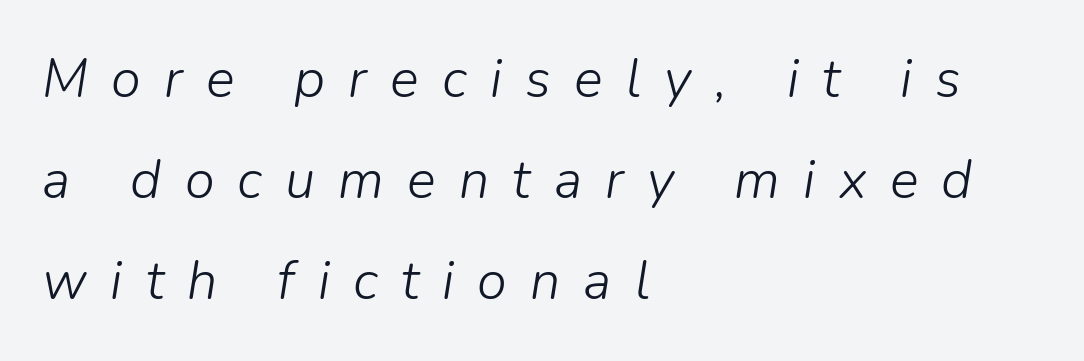
The image shows 54 px light type, italic (leaning right); set left-aligned, line spacing 1.87x, unusually wide letter spacing (+0.43 em), not underlined; low stroke contrast and a medium x-height.
